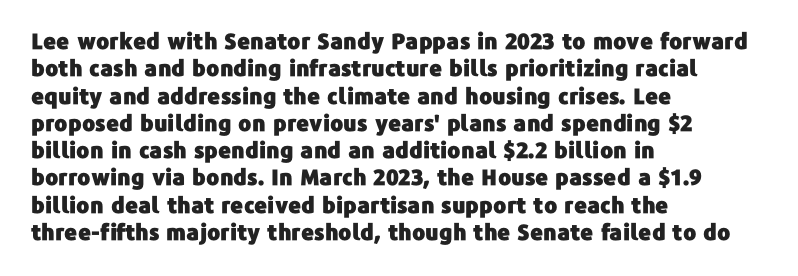
The image shows 22 px text type, upright; set left-aligned, line spacing 1.24x, normal letter spacing, not underlined.
